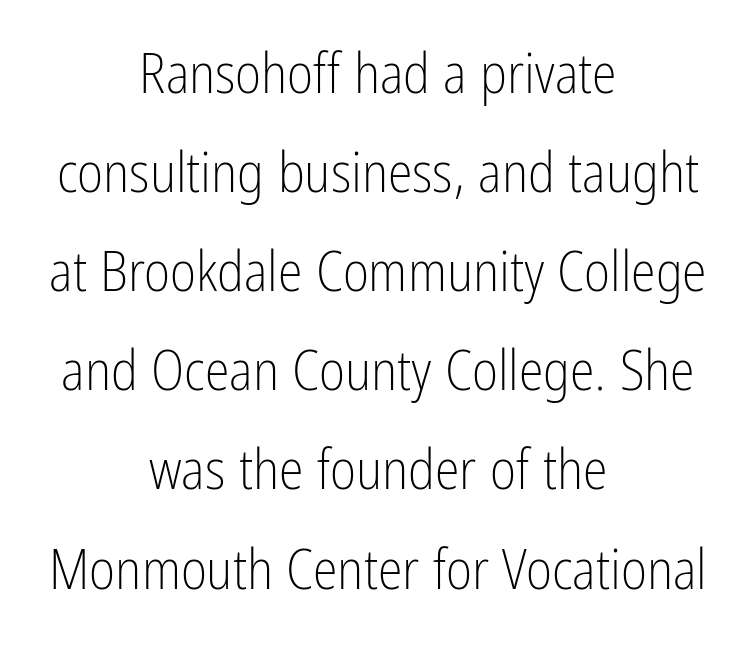
Every row of glyphs is offset so its center matches the block's center. Nothing unusual about the tracking: characters are spaced as the font intends. This sample has the flowing, uneven cadence of proportional lettering. This is roman type, the default non-slanted kind. The area under the type is left untouched. This is sans-serif lettering, the kind often seen on screens and signage.
